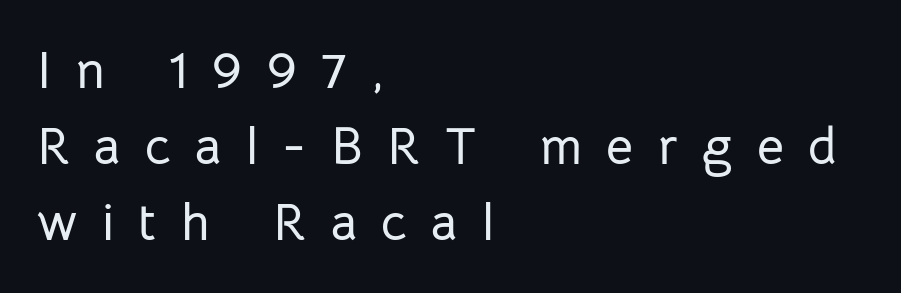
Q: Is the text italic (slanted)? A: No, it is upright.
Q: Is the typeface a serif or a sans-serif typeface? A: Sans-serif.
Q: Is the text underlined? A: No.
Q: How is the paragraph aligned? A: Left-aligned.
Q: Is the spacing between letters normal or unusually wide? A: Unusually wide.
Q: Is the spacing between lines tight, normal or loose? A: Normal.
Q: Width (condensed, normal, or wide)? A: Normal.
Q: Stroke contrast? A: Low.
Q: x-height? A: Medium.
Q: Monospaced? A: No.
